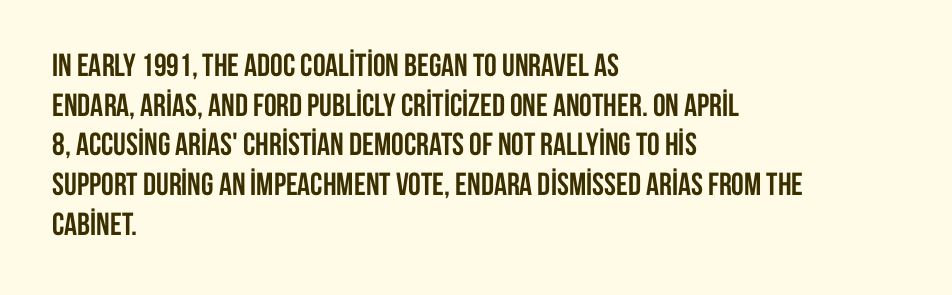
The image shows 32 px semibold, condensed sans-serif type, upright; set left-aligned, line spacing 1.24x, normal letter spacing, not underlined; low stroke contrast and a large x-height.
